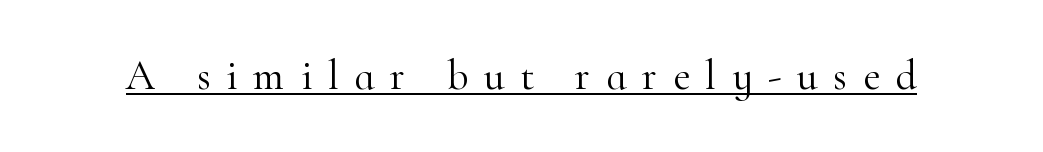
{"serif": "yes", "italic": "no", "bold": "no", "weight": "light", "width": "normal", "stroke_contrast": "high", "x_height": "small", "monospaced": "no", "underline": "yes", "letter_spacing": "wide", "letter_spacing_em": 0.37, "glyph_px": 42}
